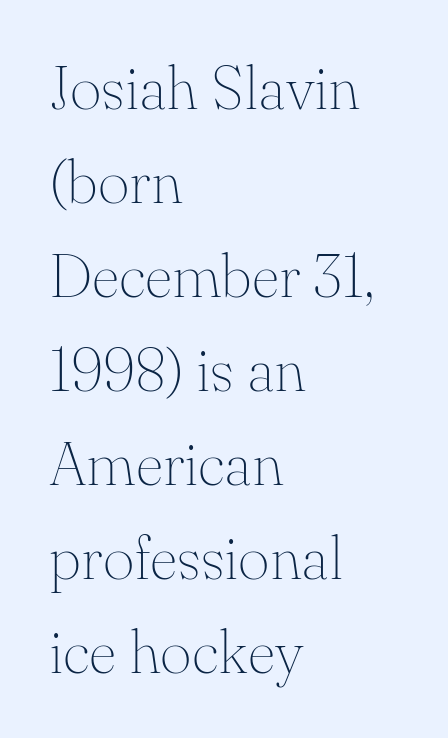
Do the characters align in a grid? No, the font is proportional. Is this a heavy cut? Hardly; it is regular or lighter. Here the glyphs are tracked normally, forming tight word shapes. Check under the words: just untouched page. A student would call this left alignment; a typographer would say flush left, rag right.
